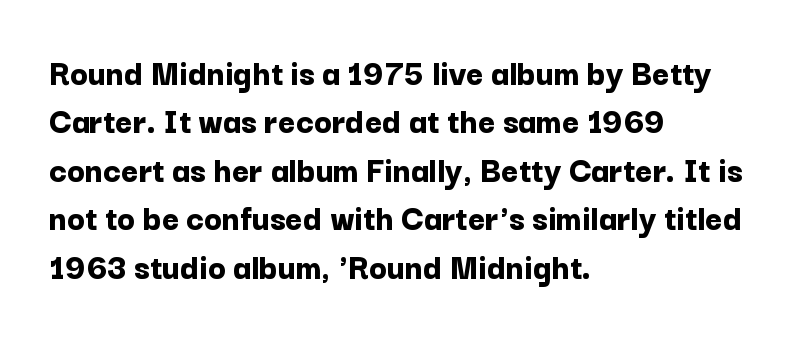
Q: Is the text bold? A: Yes.
Q: Is the text italic (slanted)? A: No, it is upright.
Q: Is the typeface a serif or a sans-serif typeface? A: Sans-serif.
Q: Is the text underlined? A: No.
Q: How is the paragraph aligned? A: Left-aligned.
Q: Is the spacing between letters normal or unusually wide? A: Normal.
Q: Is the spacing between lines tight, normal or loose? A: Normal.
Q: Width (condensed, normal, or wide)? A: Normal.
Q: Stroke contrast? A: Low.
Q: x-height? A: Medium.
Q: Monospaced? A: No.
